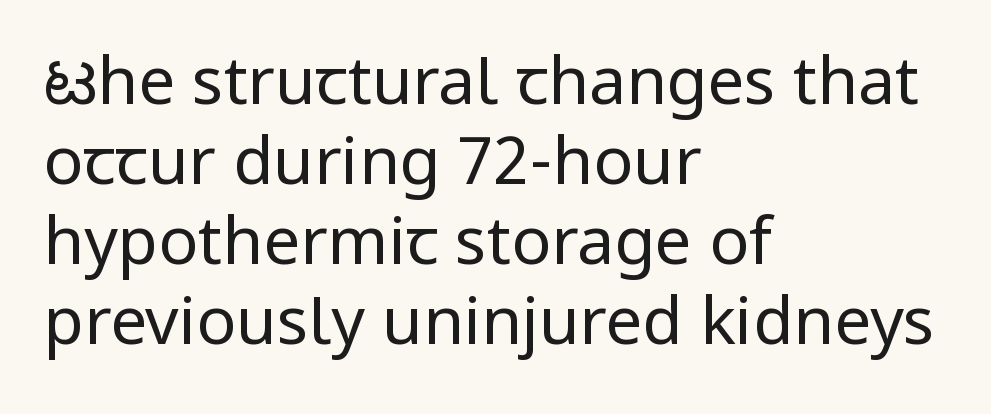
Q: Is the text bold? A: No.
Q: Is the text italic (slanted)? A: No, it is upright.
Q: Is the typeface a serif or a sans-serif typeface? A: Sans-serif.
Q: Is the text underlined? A: No.
Q: How is the paragraph aligned? A: Left-aligned.
Q: Is the spacing between letters normal or unusually wide? A: Normal.
Q: Width (condensed, normal, or wide)? A: Normal.
Q: Stroke contrast? A: Low.
Q: x-height? A: Medium.
Q: Monospaced? A: No.
